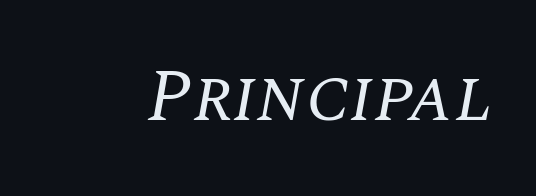
Each letter keeps its own natural width here, so spacing adapts to shape. Short note: letters normally spaced. This is serif lettering, the kind often seen in printed books. The strokes are not fattened; the text isn't bold. Descenders are the only things crossing below the line. An italicized treatment has been applied to the whole sample.
